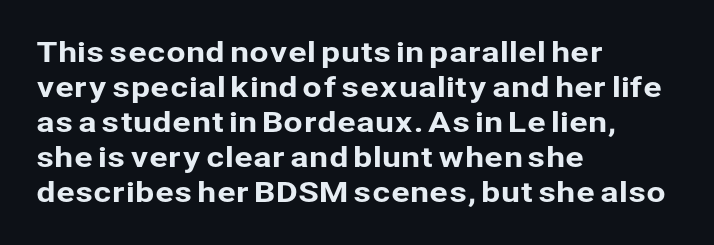
Q: Is the text italic (slanted)? A: No, it is upright.
Q: Is the typeface a serif or a sans-serif typeface? A: Sans-serif.
Q: Is the text underlined? A: No.
Q: How is the paragraph aligned? A: Left-aligned.
Q: Is the spacing between letters normal or unusually wide? A: Normal.
Q: Is the spacing between lines tight, normal or loose? A: Normal.
Q: Width (condensed, normal, or wide)? A: Normal.
Q: Stroke contrast? A: Low.
Q: x-height? A: Medium.
Q: Monospaced? A: No.
